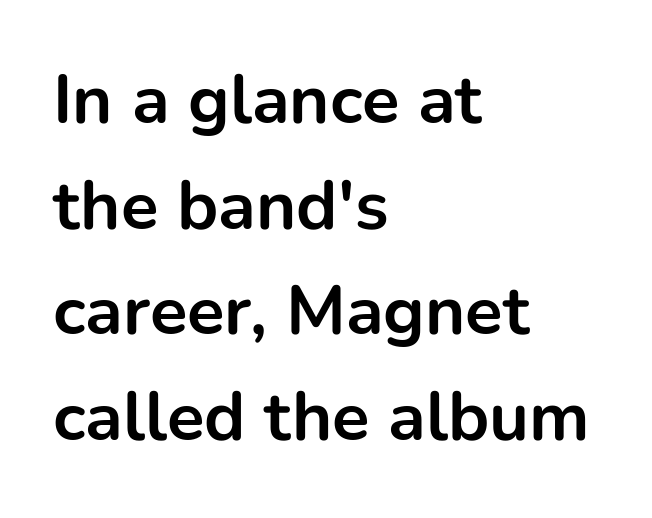
Does the copy run flush right? No — it runs flush left. Regarding leading, the lines here are spaced in the standard way. The lettering holds an erect, upright posture throughout. The typesetting leans heavy: a genuine bold. The baseline area is clear.
